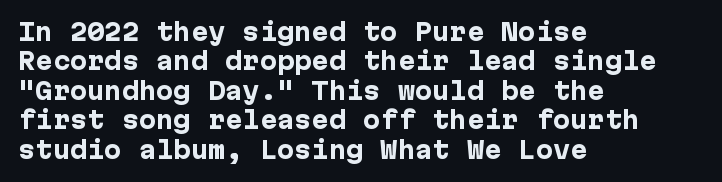
Q: Is the text bold? A: Yes.
Q: Is the text italic (slanted)? A: No, it is upright.
Q: Is the text underlined? A: No.
Q: How is the paragraph aligned? A: Left-aligned.
Q: Is the spacing between letters normal or unusually wide? A: Normal.
Q: Is the spacing between lines tight, normal or loose? A: Normal.
